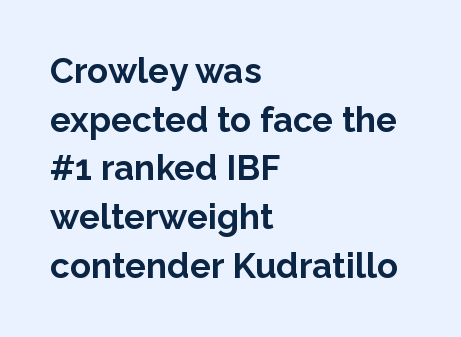
{"serif": "no", "italic": "no", "bold": "yes", "weight": "bold", "width": "normal", "stroke_contrast": "low", "x_height": "medium", "monospaced": "no", "underline": "no", "align": "left", "line_spacing": "normal", "line_spacing_ratio": 1.39, "letter_spacing": "normal", "letter_spacing_em": 0.0, "glyph_px": 35}
